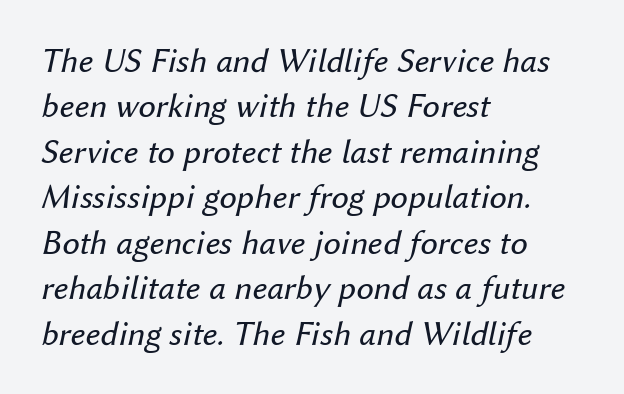
The image shows 35 px regular-weight type, italic (leaning right); set left-aligned, normal line spacing (1.3x), normal letter spacing, not underlined; medium stroke contrast and a medium x-height.
